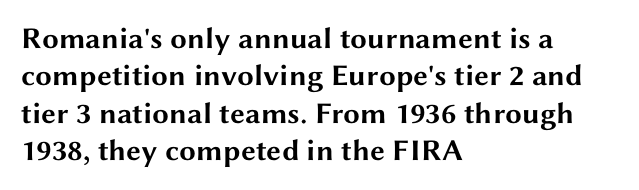
Q: Is the text bold? A: Yes.
Q: Is the text italic (slanted)? A: No, it is upright.
Q: Is the typeface a serif or a sans-serif typeface? A: Sans-serif.
Q: Is the text underlined? A: No.
Q: How is the paragraph aligned? A: Left-aligned.
Q: Is the spacing between letters normal or unusually wide? A: Normal.
Q: Is the spacing between lines tight, normal or loose? A: Normal.
Q: Width (condensed, normal, or wide)? A: Wide.
Q: Stroke contrast? A: Medium.
Q: x-height? A: Medium.
Q: Monospaced? A: No.
